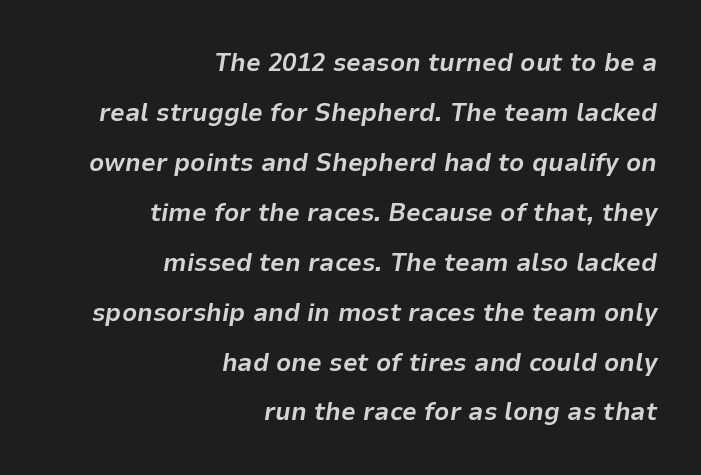
{"italic": "yes", "lean": "right", "slant_degrees": 9, "bold": "yes", "underline": "no", "align": "right", "line_spacing": "loose", "line_spacing_ratio": 1.92, "letter_spacing": "normal", "letter_spacing_em": 0.0, "glyph_px": 26}
